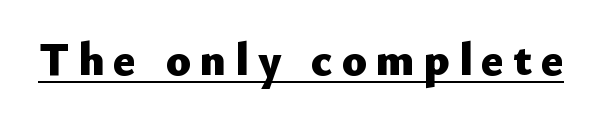
The image shows 46 px heavy sans-serif type, upright; set unusually wide letter spacing (+0.2 em), underlined; low stroke contrast and a small x-height.
